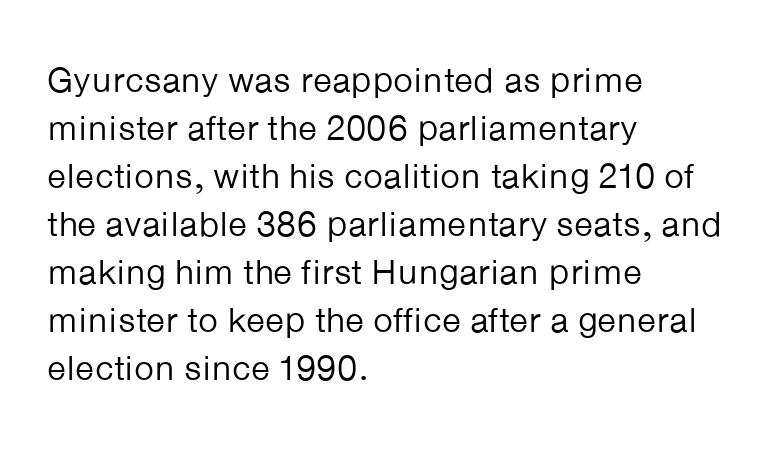
{"serif": "no", "italic": "no", "bold": "no", "weight": "regular", "width": "normal", "stroke_contrast": "low", "x_height": "medium", "monospaced": "no", "underline": "no", "align": "left", "line_spacing": "normal", "line_spacing_ratio": 1.37, "letter_spacing": "normal", "letter_spacing_em": 0.0, "glyph_px": 35}
